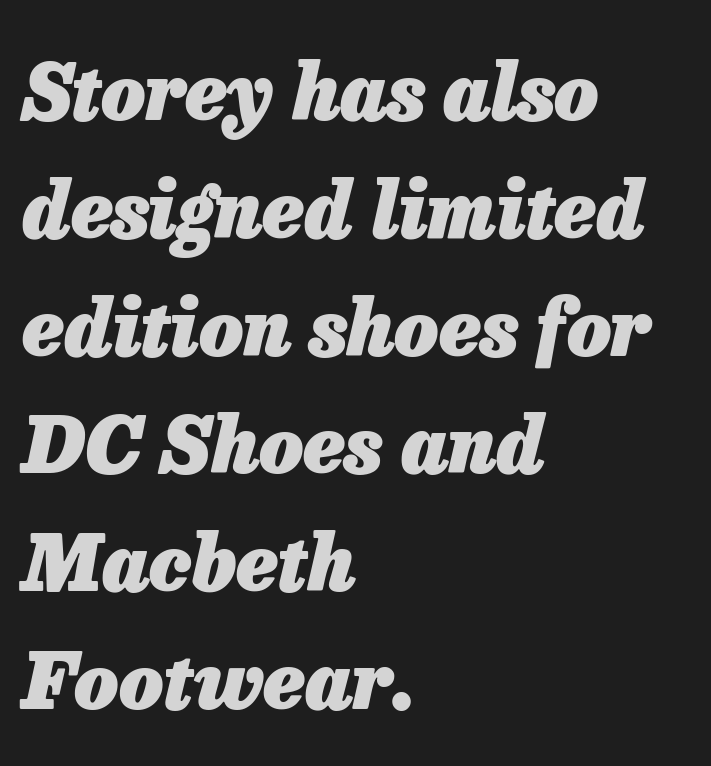
Style check: oblique. You could not count columns in this text — the font is proportionally spaced. The face used here is rendered with its standard letterfit. A student would call this left alignment; a typographer would say flush left, rag right.
